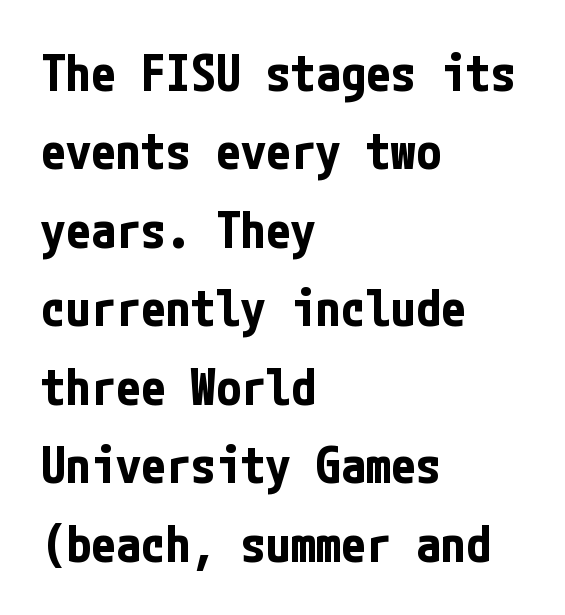
{"serif": "no", "italic": "no", "bold": "yes", "weight": "bold", "width": "condensed", "stroke_contrast": "low", "x_height": "medium", "underline": "no", "align": "left", "line_spacing": "normal", "line_spacing_ratio": 1.57, "letter_spacing": "normal", "letter_spacing_em": 0.0, "glyph_px": 50}
